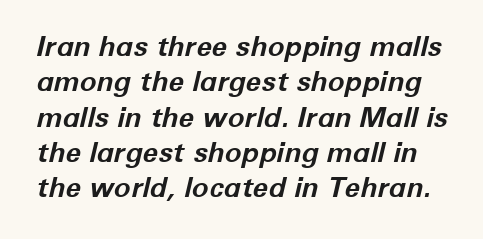
The image shows 28 px bold type, italic (leaning right); set normal line spacing (1.26x), normal letter spacing, not underlined; low stroke contrast and a medium x-height.
